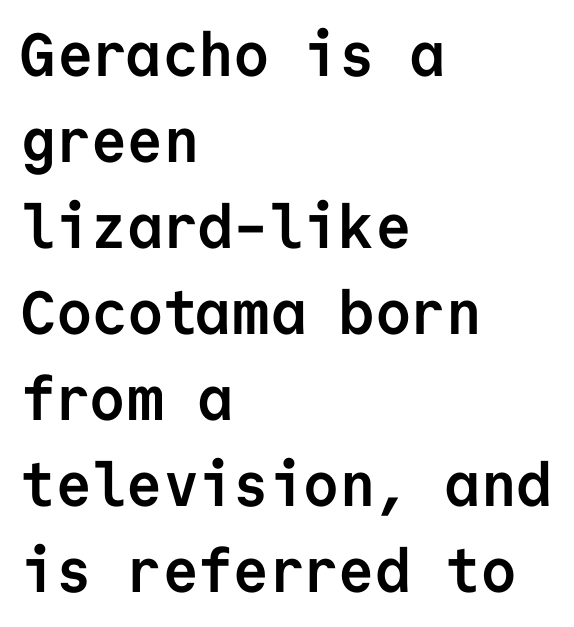
{"serif": "no", "italic": "no", "bold": "yes", "weight": "semibold", "width": "normal", "stroke_contrast": "low", "x_height": "medium", "monospaced": "yes", "underline": "no", "align": "left", "line_spacing": "normal", "line_spacing_ratio": 1.41, "letter_spacing": "normal", "letter_spacing_em": 0.0, "glyph_px": 61}
